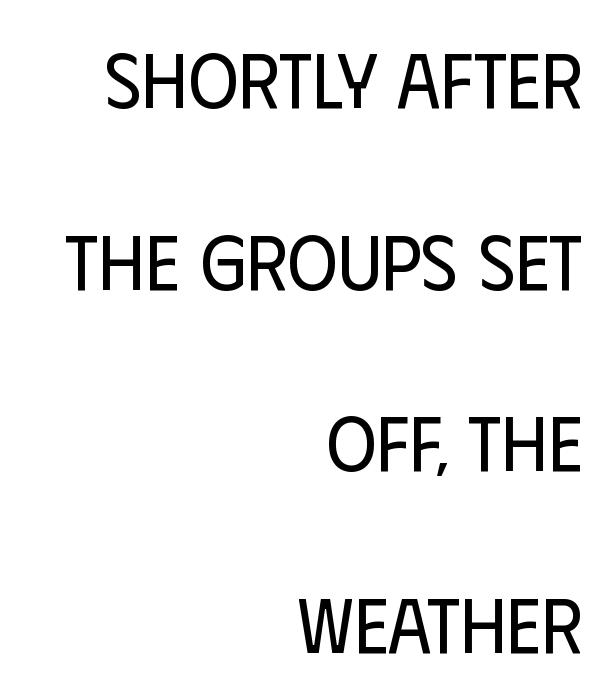
Q: Is the text bold? A: No.
Q: Is the text italic (slanted)? A: No, it is upright.
Q: Is the typeface a serif or a sans-serif typeface? A: Sans-serif.
Q: Is the text underlined? A: No.
Q: How is the paragraph aligned? A: Right-aligned.
Q: Is the spacing between letters normal or unusually wide? A: Normal.
Q: Is the spacing between lines tight, normal or loose? A: Loose.
Q: Width (condensed, normal, or wide)? A: Condensed.
Q: Stroke contrast? A: Low.
Q: x-height? A: Large.
Q: Monospaced? A: No.
